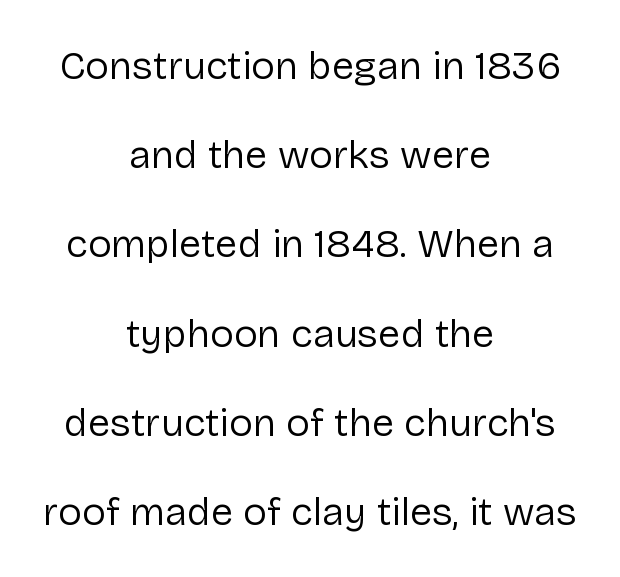
The image shows 40 px regular-weight sans-serif type, upright; set centered, loose line spacing (2.23x), normal letter spacing, not underlined; low stroke contrast and a medium x-height.
